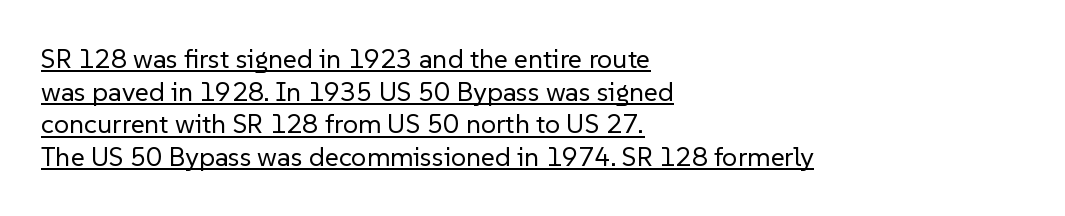
Q: Is the text bold? A: No.
Q: Is the text italic (slanted)? A: No, it is upright.
Q: Is the text underlined? A: Yes.
Q: How is the paragraph aligned? A: Left-aligned.
Q: Is the spacing between letters normal or unusually wide? A: Normal.
